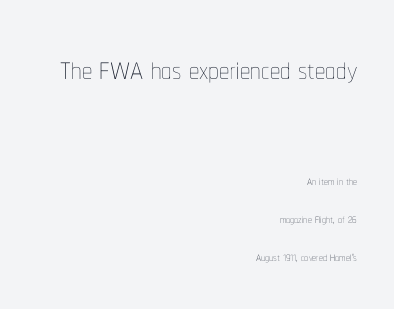
Q: Is the text bold? A: No.
Q: Is the text italic (slanted)? A: No, it is upright.
Q: Is the text underlined? A: No.
Q: How is the paragraph aligned? A: Right-aligned.
Q: Is the spacing between letters normal or unusually wide? A: Normal.
Q: Is the spacing between lines tight, normal or loose? A: Loose.
Q: Which block of text is set in a larger size, the first (top) or the second (bottom)? A: The first (top) one.
Q: Width (condensed, normal, or wide)? A: Condensed.
Q: Stroke contrast? A: Low.
Q: x-height? A: Medium.
Q: Monospaced? A: No.
